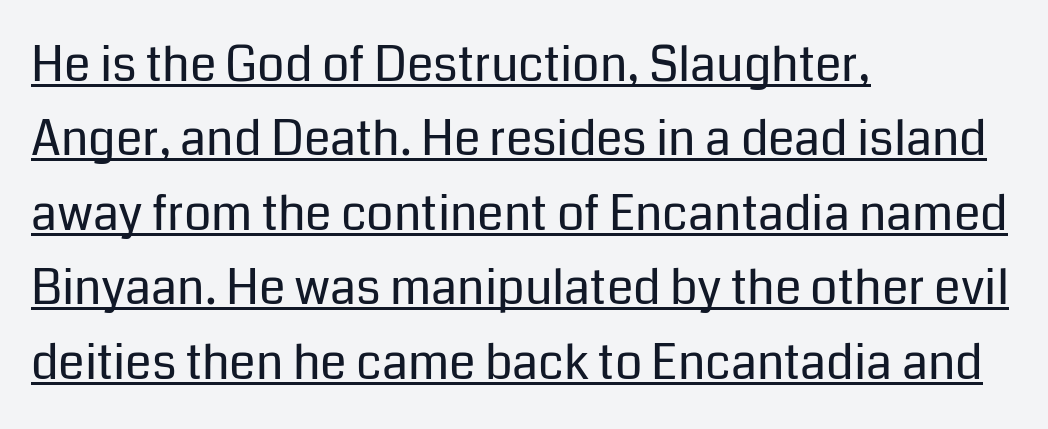
The image shows 48 px regular-weight sans-serif type, upright; set left-aligned, normal line spacing (1.55x), normal letter spacing, underlined; low stroke contrast and a medium x-height.
